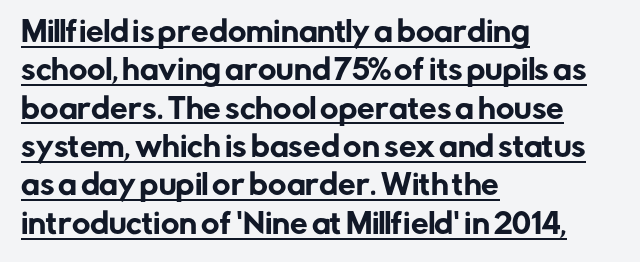
Q: Is the text italic (slanted)? A: No, it is upright.
Q: Is the typeface a serif or a sans-serif typeface? A: Sans-serif.
Q: Is the text underlined? A: Yes.
Q: How is the paragraph aligned? A: Left-aligned.
Q: Is the spacing between letters normal or unusually wide? A: Normal.
Q: Is the spacing between lines tight, normal or loose? A: Normal.
Q: Width (condensed, normal, or wide)? A: Normal.
Q: Stroke contrast? A: Low.
Q: x-height? A: Medium.
Q: Monospaced? A: No.
